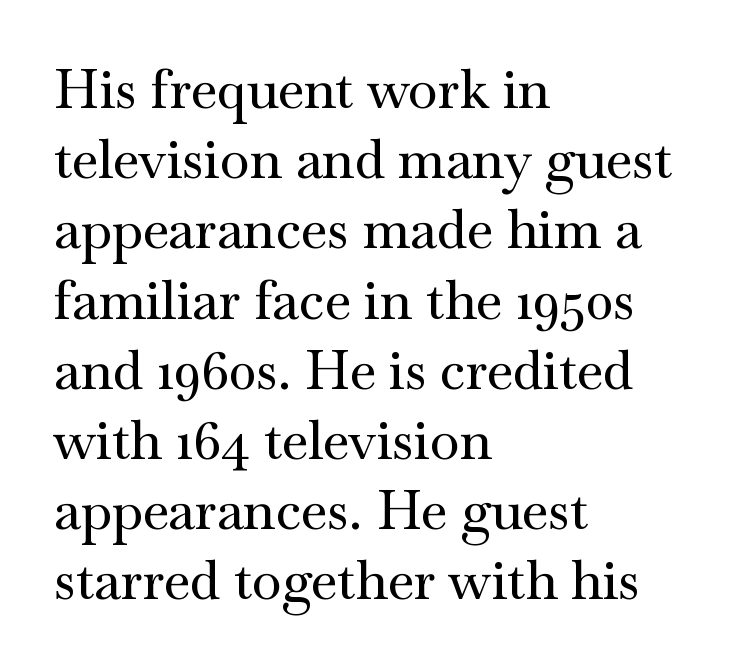
Q: Is the text italic (slanted)? A: No, it is upright.
Q: Is the typeface a serif or a sans-serif typeface? A: Serif.
Q: Is the text underlined? A: No.
Q: How is the paragraph aligned? A: Left-aligned.
Q: Is the spacing between letters normal or unusually wide? A: Normal.
Q: Is the spacing between lines tight, normal or loose? A: Normal.
Q: Width (condensed, normal, or wide)? A: Wide.
Q: Stroke contrast? A: Medium.
Q: x-height? A: Small.
Q: Monospaced? A: No.
